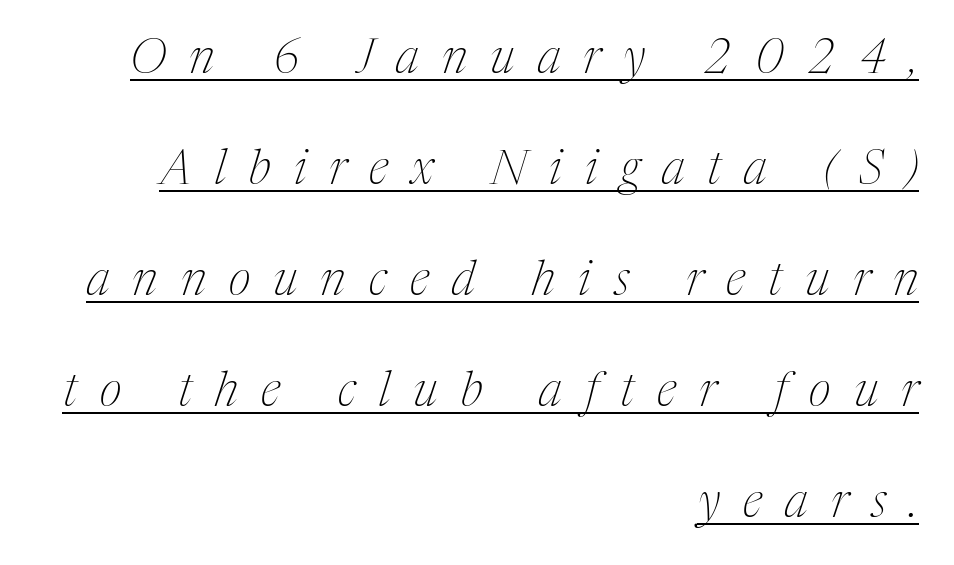
Q: Is the text bold? A: No.
Q: Is the text italic (slanted)? A: Yes, it leans right by about 17 degrees.
Q: Is the typeface a serif or a sans-serif typeface? A: Serif.
Q: Is the text underlined? A: Yes.
Q: How is the paragraph aligned? A: Right-aligned.
Q: Is the spacing between letters normal or unusually wide? A: Unusually wide.
Q: Is the spacing between lines tight, normal or loose? A: Loose.
Q: Width (condensed, normal, or wide)? A: Condensed.
Q: Stroke contrast? A: Medium.
Q: x-height? A: Medium.
Q: Monospaced? A: No.
